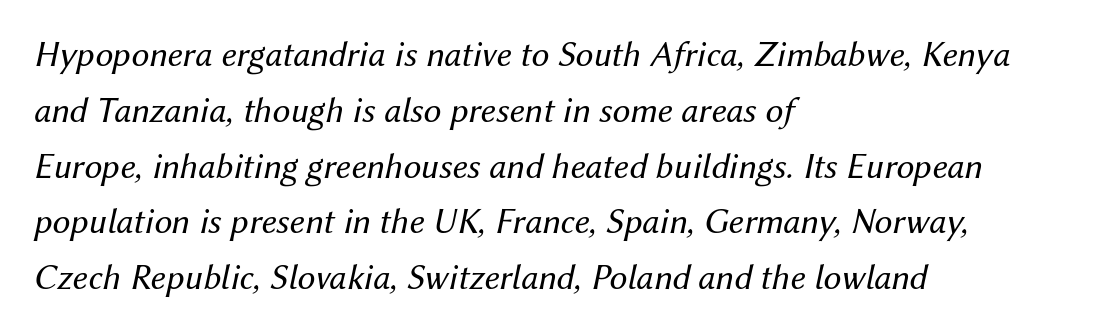
Q: Is the text bold? A: No.
Q: Is the text italic (slanted)? A: Yes, it leans right by about 12 degrees.
Q: Is the text underlined? A: No.
Q: How is the paragraph aligned? A: Left-aligned.
Q: Is the spacing between letters normal or unusually wide? A: Normal.
Q: Is the spacing between lines tight, normal or loose? A: Normal.
Q: Width (condensed, normal, or wide)? A: Normal.
Q: Stroke contrast? A: Medium.
Q: x-height? A: Medium.
Q: Monospaced? A: No.
